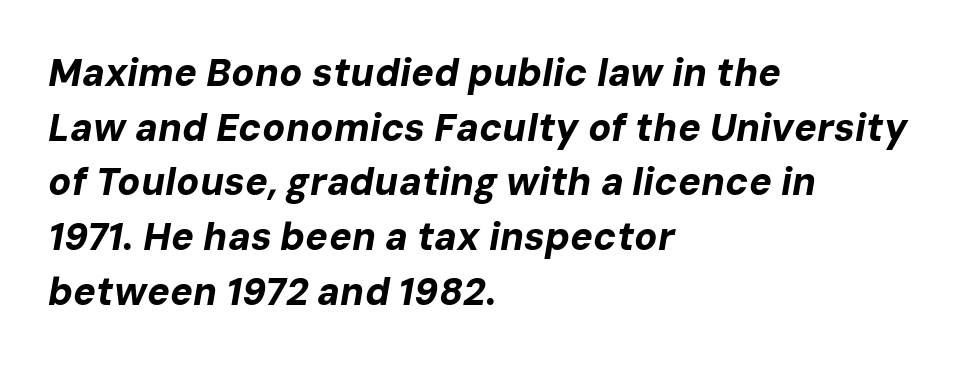
{"italic": "yes", "lean": "right", "slant_degrees": 10, "bold": "yes", "weight": "bold", "width": "normal", "stroke_contrast": "low", "x_height": "medium", "monospaced": "no", "underline": "no", "align": "left", "line_spacing": "normal", "line_spacing_ratio": 1.44, "letter_spacing": "normal", "letter_spacing_em": 0.0, "glyph_px": 38}
